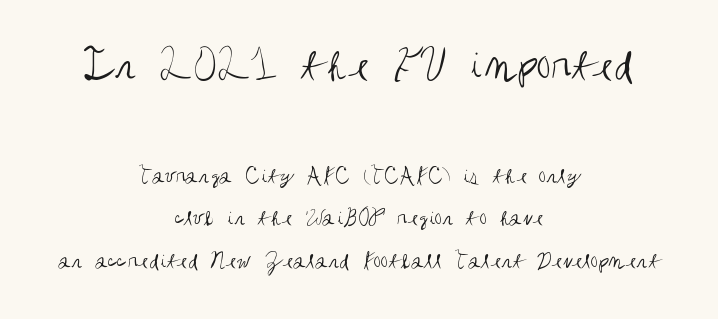
The image shows 47 px regular-weight, condensed sans-serif type; set centered, line spacing 1.77x, normal letter spacing, not underlined; the first (top) block is 1.96x larger; medium stroke contrast and a large x-height.
